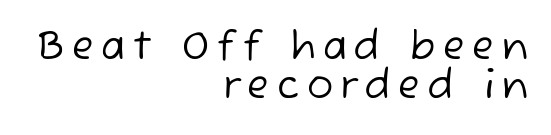
The image shows 39 px regular-weight sans-serif type; set right-aligned, tight line spacing (0.99x), unusually wide letter spacing (+0.2 em), not underlined; low stroke contrast and a medium x-height.
